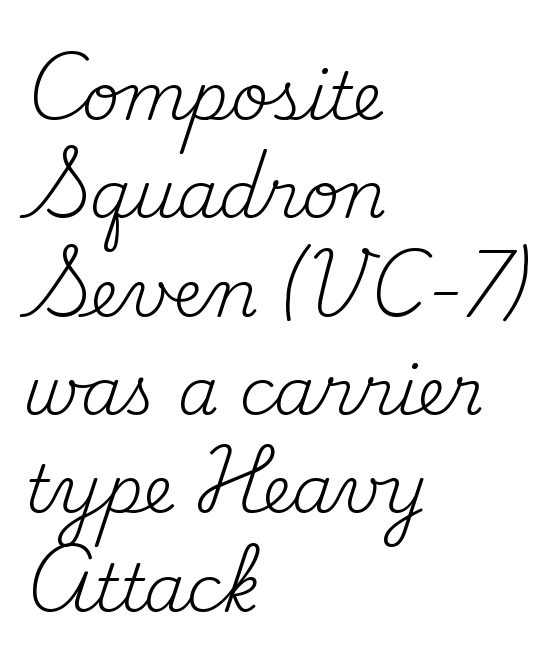
The space between consecutive lines is moderate. The specimen omits any rule beneath the text block's lines. Default kerning and tracking; the words read as compact shapes. Here the designer chose a conventional face with non-uniform glyph widths. Little horizontal feet cap the strokes, marking this as serif type. Stroke thickness stays within the range of a standard reading face or lighter.
